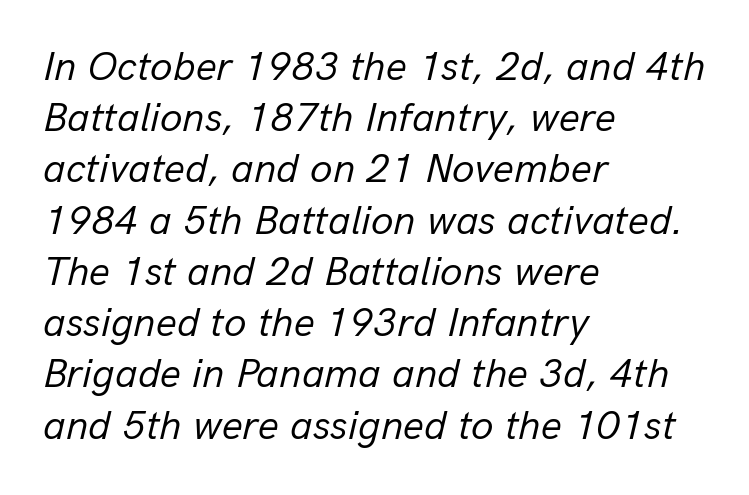
Q: Is the text bold? A: No.
Q: Is the text italic (slanted)? A: Yes, it leans right by about 13 degrees.
Q: Is the text underlined? A: No.
Q: How is the paragraph aligned? A: Left-aligned.
Q: Is the spacing between letters normal or unusually wide? A: Normal.
Q: Is the spacing between lines tight, normal or loose? A: Normal.
Q: Width (condensed, normal, or wide)? A: Normal.
Q: Stroke contrast? A: Low.
Q: x-height? A: Medium.
Q: Monospaced? A: No.
